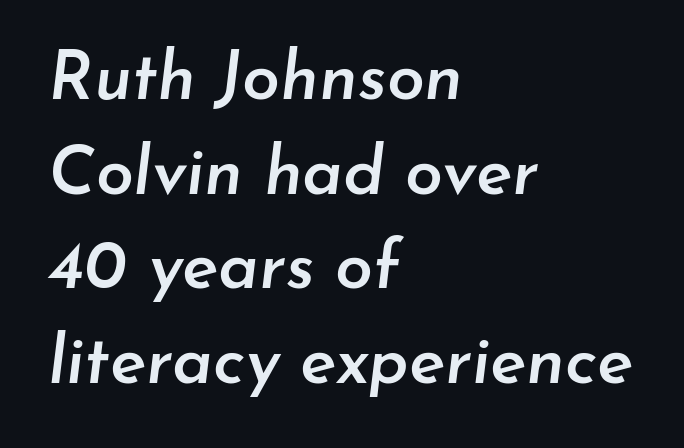
The image shows 68 px semibold type, italic (leaning right); set left-aligned, normal line spacing (1.39x), normal letter spacing, not underlined; low stroke contrast and a small x-height.
